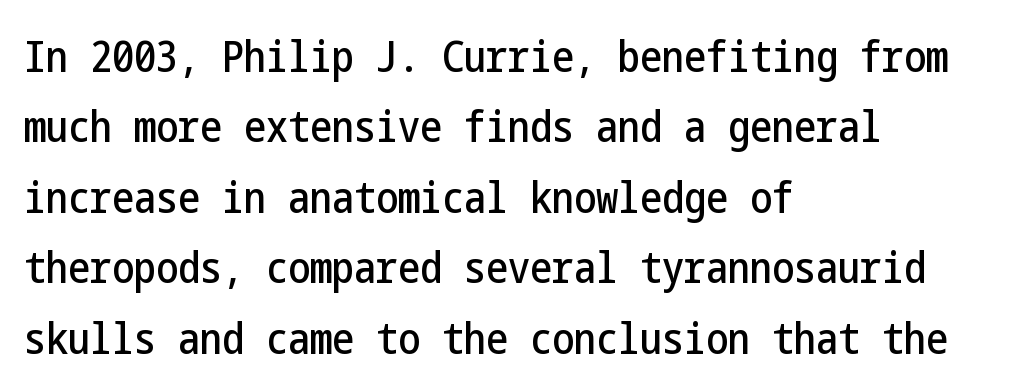
The image shows 44 px condensed sans-serif type, upright; set left-aligned, normal line spacing (1.6x), normal letter spacing, not underlined; low stroke contrast and a medium x-height.
